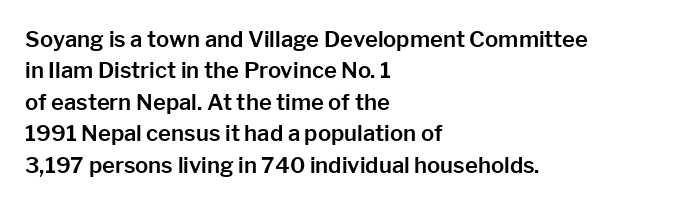
{"italic": "no", "underline": "no", "align": "left", "line_spacing": "normal", "line_spacing_ratio": 1.43, "letter_spacing": "normal", "letter_spacing_em": 0.0, "glyph_px": 22}
